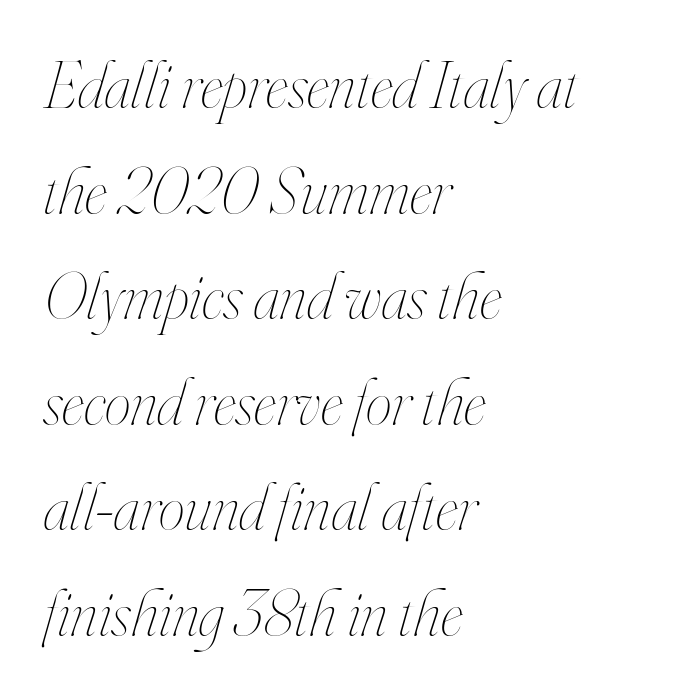
Q: Is the text bold? A: No.
Q: Is the text italic (slanted)? A: Yes, it leans right by about 16 degrees.
Q: Is the text underlined? A: No.
Q: How is the paragraph aligned? A: Left-aligned.
Q: Is the spacing between letters normal or unusually wide? A: Normal.
Q: Is the spacing between lines tight, normal or loose? A: Normal.
Q: Width (condensed, normal, or wide)? A: Condensed.
Q: Stroke contrast? A: High.
Q: x-height? A: Small.
Q: Monospaced? A: No.
